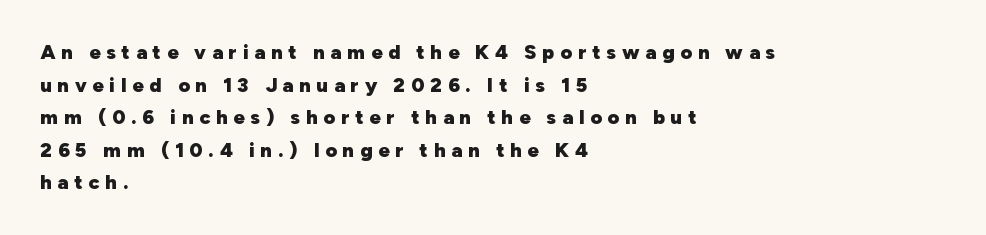
Q: Is the text bold? A: Yes.
Q: Is the text italic (slanted)? A: No, it is upright.
Q: Is the text underlined? A: No.
Q: How is the paragraph aligned? A: Left-aligned.
Q: Is the spacing between letters normal or unusually wide? A: Unusually wide.
Q: Is the spacing between lines tight, normal or loose? A: Normal.
